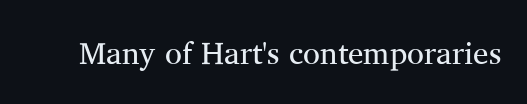
{"serif": "yes", "italic": "no", "bold": "no", "weight": "regular", "width": "normal", "stroke_contrast": "medium", "x_height": "medium", "monospaced": "no", "underline": "no", "letter_spacing": "normal", "letter_spacing_em": 0.0, "glyph_px": 31}
